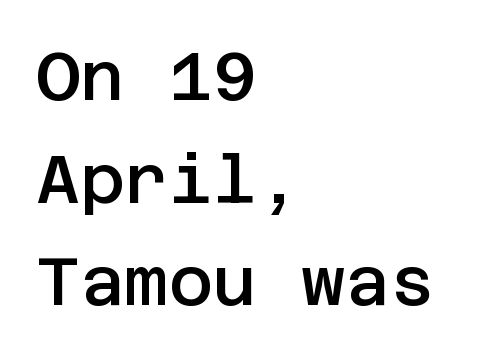
{"serif": "no", "italic": "no", "bold": "semi", "weight": "semibold", "width": "normal", "stroke_contrast": "low", "x_height": "large", "underline": "no", "align": "left", "line_spacing": "normal", "line_spacing_ratio": 1.51, "letter_spacing": "normal", "letter_spacing_em": 0.0, "glyph_px": 68}
